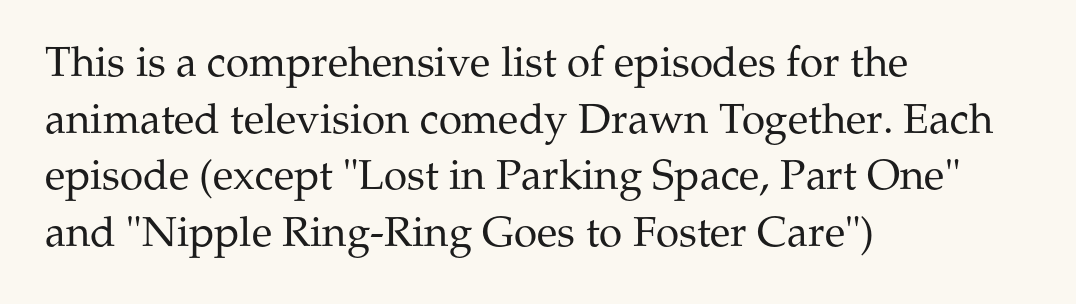
{"serif": "yes", "italic": "no", "bold": "no", "weight": "regular", "width": "normal", "stroke_contrast": "medium", "x_height": "medium", "monospaced": "no", "underline": "no", "align": "left", "line_spacing": "normal", "line_spacing_ratio": 1.35, "letter_spacing": "normal", "letter_spacing_em": 0.0, "glyph_px": 42}
